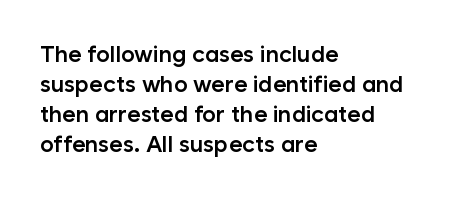
How are the letters spaced? Ordinarily, with no added tracking. Ordinary non-slanted type is in use. Notice the strokes are somewhat thickened but not fully heavy: this is a semibold. Descenders are the only things crossing below the line.
